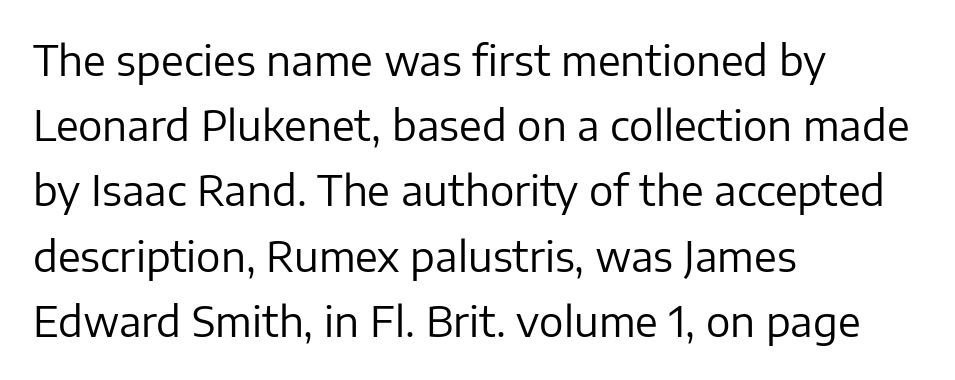
{"serif": "no", "italic": "no", "bold": "no", "weight": "regular", "width": "normal", "stroke_contrast": "low", "x_height": "medium", "monospaced": "no", "underline": "no", "align": "left", "line_spacing": "normal", "line_spacing_ratio": 1.59, "letter_spacing": "normal", "letter_spacing_em": 0.0, "glyph_px": 41}
